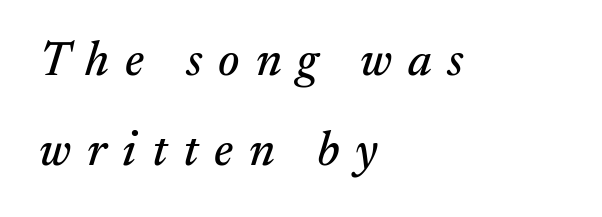
Caption: expanded tracking, letters set apart. There's an unmistakable incline to the writing here. This sample has the flowing, uneven cadence of proportional lettering. Quick note: underline off.
